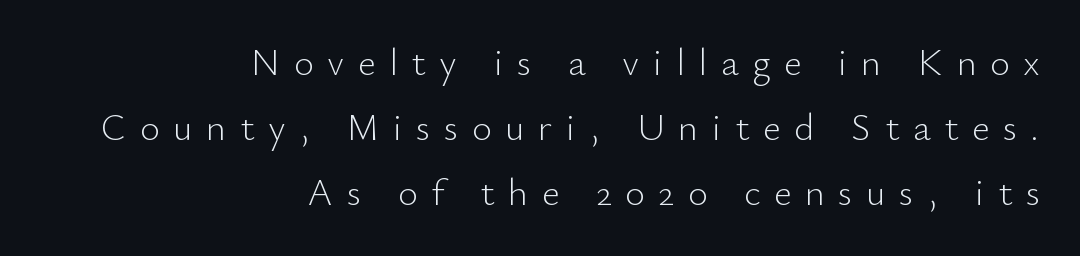
Q: Is the text bold? A: No.
Q: Is the text italic (slanted)? A: No, it is upright.
Q: Is the typeface a serif or a sans-serif typeface? A: Sans-serif.
Q: Is the text underlined? A: No.
Q: How is the paragraph aligned? A: Right-aligned.
Q: Is the spacing between letters normal or unusually wide? A: Unusually wide.
Q: Width (condensed, normal, or wide)? A: Normal.
Q: Stroke contrast? A: Low.
Q: x-height? A: Small.
Q: Monospaced? A: No.
